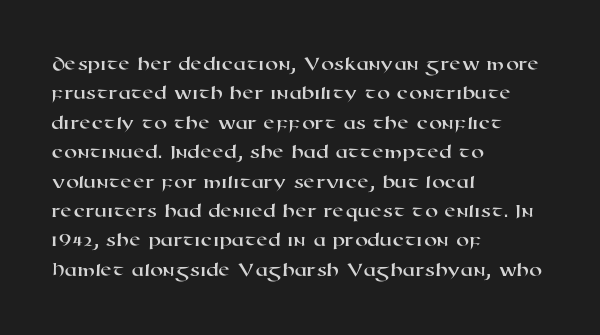
The image shows 21 px text type; set left-aligned, normal line spacing (1.4x), normal letter spacing, not underlined.
